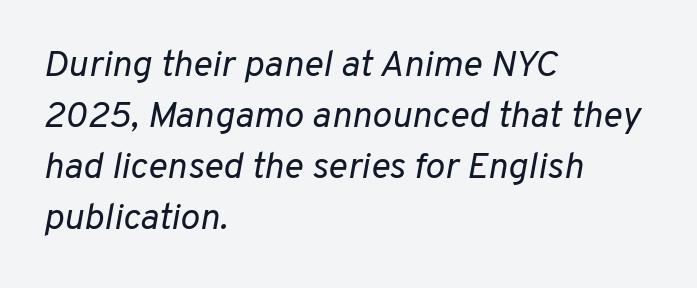
Q: Is the text bold? A: No.
Q: Is the text italic (slanted)? A: Yes, it leans right by about 10 degrees.
Q: Is the text underlined? A: No.
Q: How is the paragraph aligned? A: Left-aligned.
Q: Is the spacing between letters normal or unusually wide? A: Normal.
Q: Is the spacing between lines tight, normal or loose? A: Normal.
Q: Width (condensed, normal, or wide)? A: Normal.
Q: Stroke contrast? A: Low.
Q: x-height? A: Medium.
Q: Monospaced? A: No.
